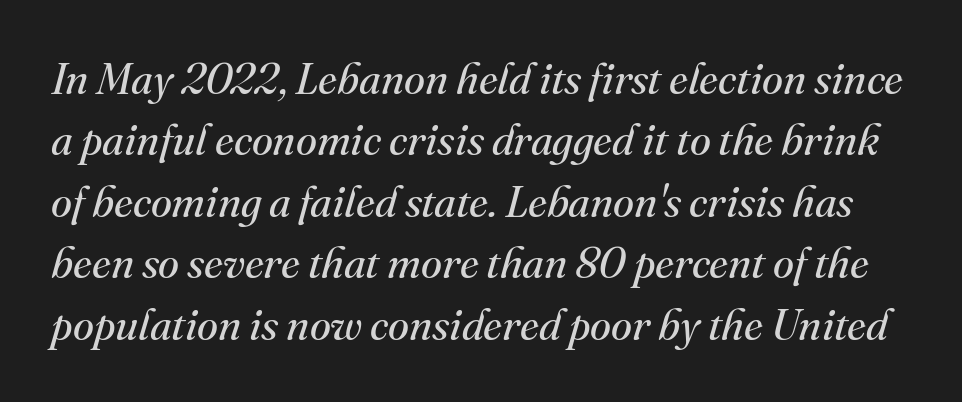
This block has exactly the height ordinary leading produces. Compared with typical body copy, the letter spacing here is the same. Here the designer chose a conventional face with non-uniform glyph widths. The passage shown is not bold in any degree. The font family rendered here belongs to the serif group.
